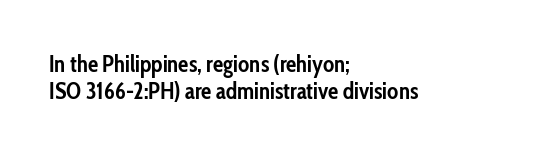
A clean baseline with only descenders dipping below it. Italic: no, the glyphs are upright roman. If you drew a ruler down the left edge, every line would touch it. Chunky letters — that's bold for sure. The horizontal fit of the characters is conventional and even.
